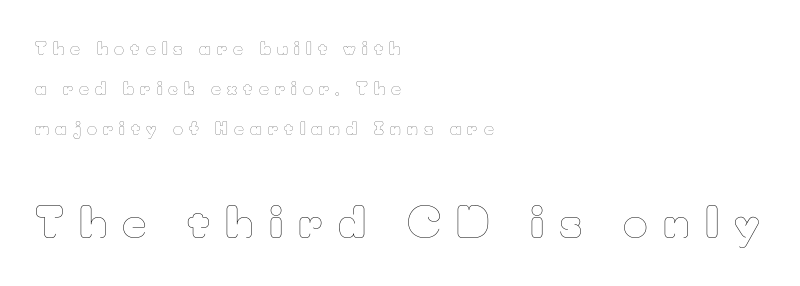
{"italic": "no", "bold": "no", "weight": "thin", "width": "normal", "stroke_contrast": "low", "x_height": "small", "monospaced": "no", "underline": "no", "align": "left", "line_spacing": "loose", "line_spacing_ratio": 2.36, "letter_spacing": "wide", "letter_spacing_em": 0.36, "larger_block": "second", "size_ratio": 2.47, "glyph_px": 42}
